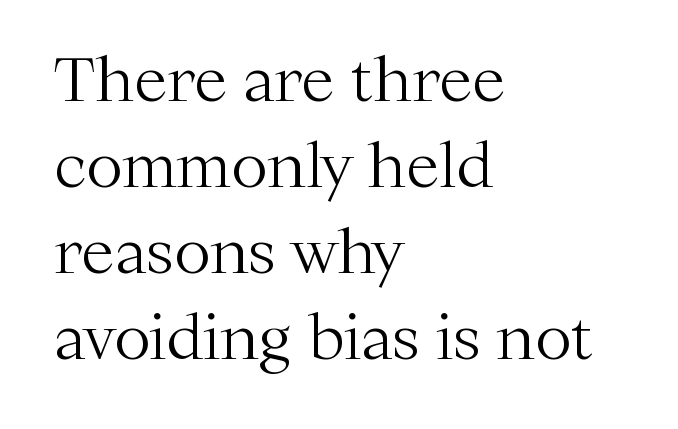
Notice how the stems are strictly vertical — no italics here. Rule under the text: the space is simply empty. Horizontal bands of white between lines are of average thickness. Reading down the block, your eye returns to a fixed left position each line. The horizontal fit of the characters is conventional and even.
